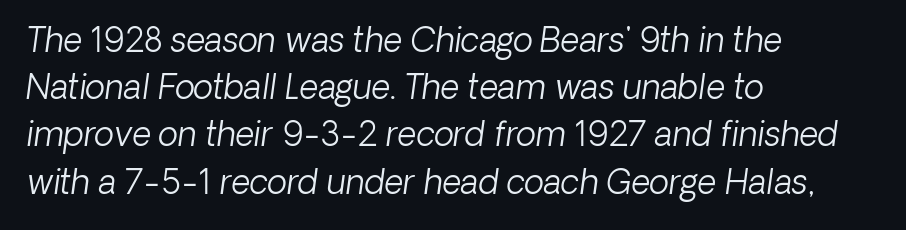
The image shows 33 px light type, italic (leaning right); set left-aligned, normal line spacing (1.43x), normal letter spacing, not underlined; low stroke contrast and a medium x-height.
